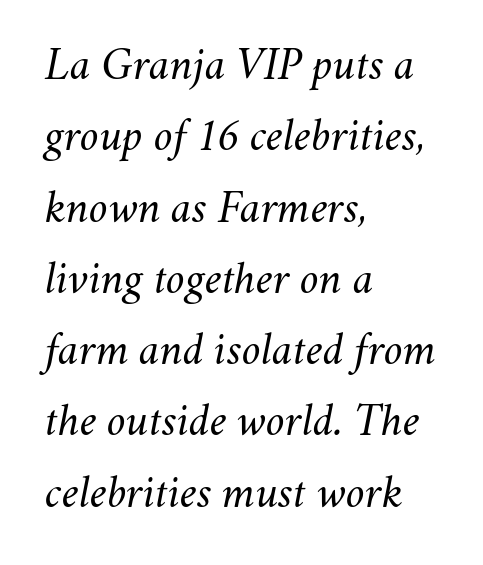
The image shows 46 px regular-weight type, italic (leaning right); set left-aligned, normal line spacing (1.55x), normal letter spacing, not underlined; medium stroke contrast and a small x-height.
